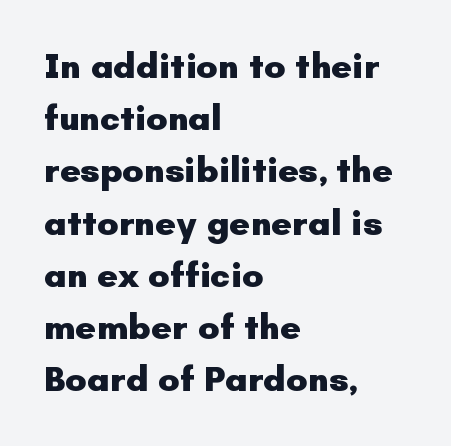
The image shows 36 px heavy sans-serif type, upright; set left-aligned, normal line spacing (1.45x), normal letter spacing, not underlined; low stroke contrast and a small x-height.
